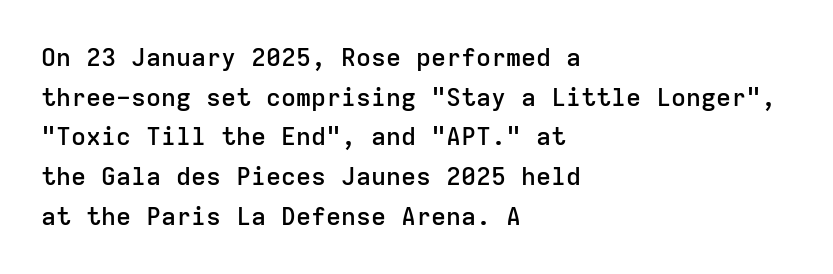
{"italic": "no", "bold": "semi", "underline": "no", "align": "left", "line_spacing": "normal", "line_spacing_ratio": 1.59, "letter_spacing": "normal", "letter_spacing_em": 0.0, "glyph_px": 25}
